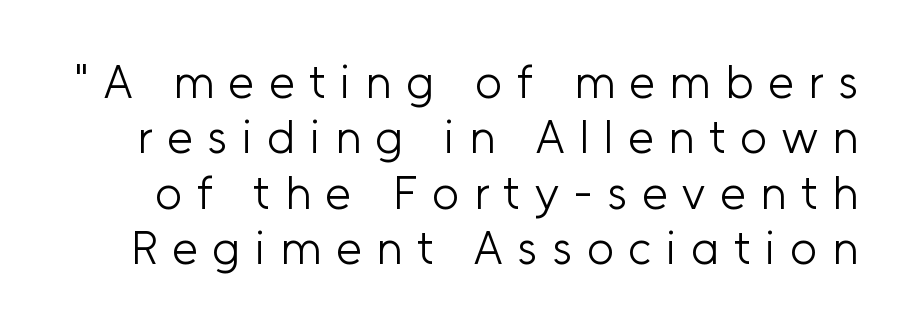
{"serif": "no", "italic": "no", "bold": "no", "weight": "light", "width": "normal", "stroke_contrast": "low", "x_height": "medium", "monospaced": "no", "underline": "no", "line_spacing_ratio": 1.18, "letter_spacing": "wide", "letter_spacing_em": 0.31, "glyph_px": 47}
